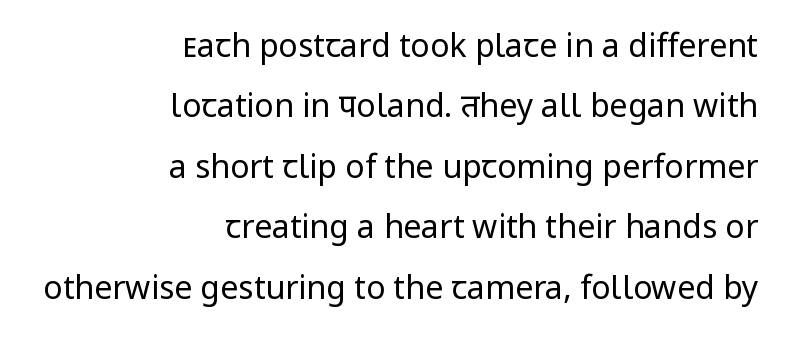
Look at the bottom of the vertical strokes: they stop flat, with no serifs. Tall strokes in this sample are plumb rather than angled. Honestly, the letter spacing is just normal — you wouldn't notice it. Note the varied advance widths — an 'i' is clearly narrower than an 'm'. The weight tops out at a normal text grade.
